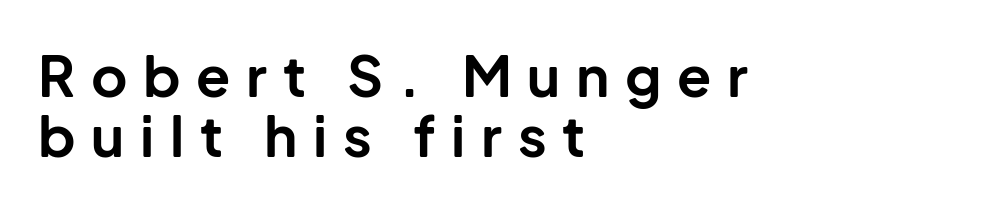
The line-height multiplier appears low, near solid setting. Each letter's strokes conclude bluntly, with no projecting serifs. The letterforms stand isolated, each surrounded by extra space. The rendering uses natural spacing where letterforms have individual widths. The sample has been set heavy, in full bold.
